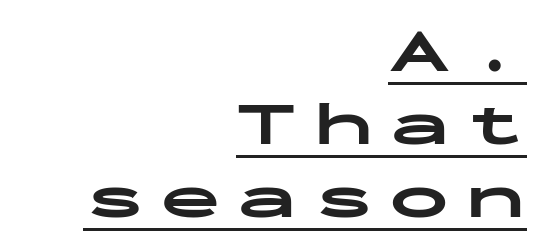
Q: Is the text bold? A: Yes.
Q: Is the text italic (slanted)? A: No, it is upright.
Q: Is the typeface a serif or a sans-serif typeface? A: Sans-serif.
Q: Is the text underlined? A: Yes.
Q: How is the paragraph aligned? A: Right-aligned.
Q: Is the spacing between letters normal or unusually wide? A: Unusually wide.
Q: Width (condensed, normal, or wide)? A: Wide.
Q: Stroke contrast? A: Low.
Q: x-height? A: Medium.
Q: Monospaced? A: Yes.
